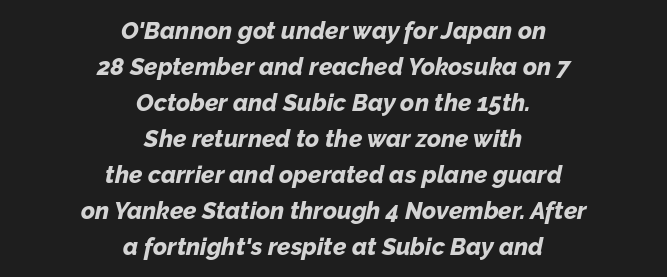
The tracking reads as untouched default to a designer's eye. Does the lettering tilt? It does — this is italic. The gap between lines stays unmarked. The designer left line spacing at the default. The passage shown is emphatically bold. Alignment: centered.
